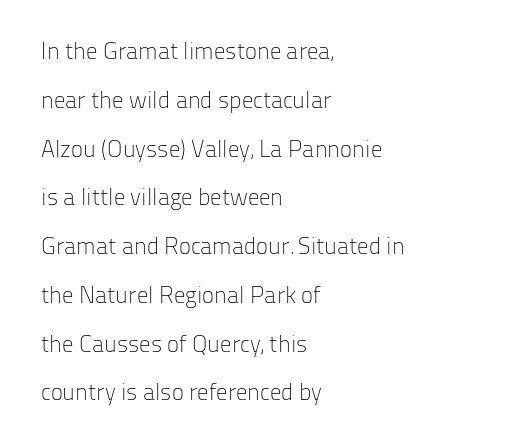
The image shows 23 px text type, upright; set left-aligned, loose line spacing (2.12x), normal letter spacing, not underlined.
